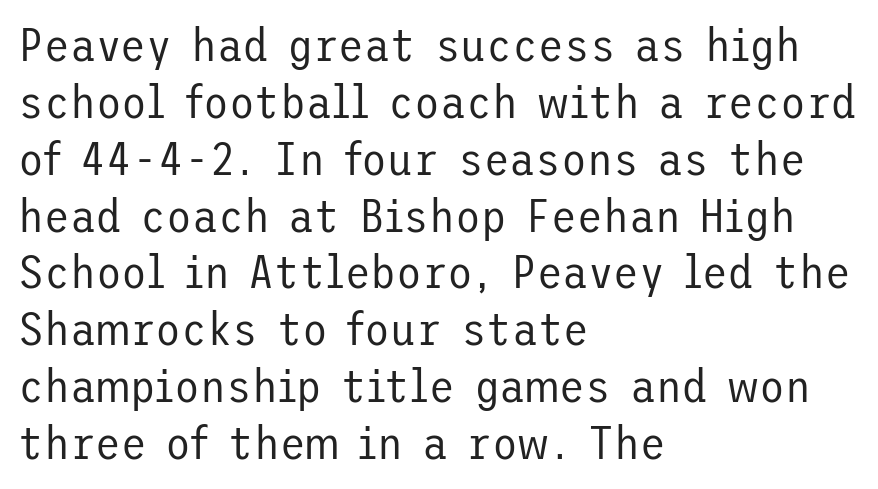
Q: Is the text bold? A: No.
Q: Is the text italic (slanted)? A: No, it is upright.
Q: Is the typeface a serif or a sans-serif typeface? A: Sans-serif.
Q: Is the text underlined? A: No.
Q: How is the paragraph aligned? A: Left-aligned.
Q: Is the spacing between letters normal or unusually wide? A: Normal.
Q: Width (condensed, normal, or wide)? A: Normal.
Q: Stroke contrast? A: Low.
Q: x-height? A: Medium.
